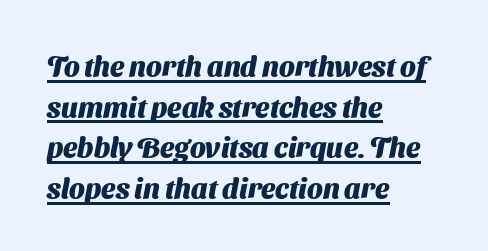
The image shows 28 px heavy sans-serif type; set left-aligned, normal line spacing (1.45x), normal letter spacing, underlined; medium stroke contrast and a medium x-height.
